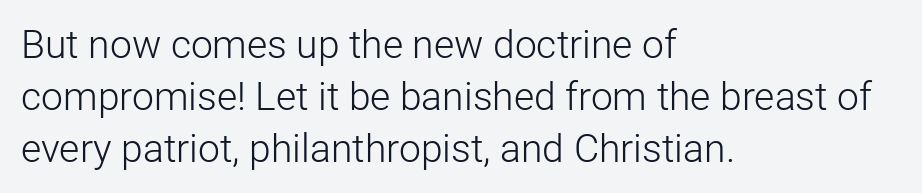
{"serif": "no", "italic": "no", "bold": "no", "weight": "light", "width": "normal", "stroke_contrast": "low", "x_height": "medium", "monospaced": "no", "underline": "no", "align": "left", "line_spacing": "normal", "line_spacing_ratio": 1.33, "letter_spacing": "normal", "letter_spacing_em": 0.0, "glyph_px": 39}
